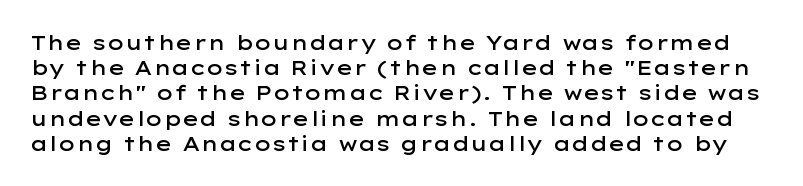
The line texture is even and compact thanks to regular tracking. These words are printed semibold, heavier than regular yet not bold. Leading matches the norm, producing a regular column. Quick note: underline off. Posture: straight, roman, zero tilt.
